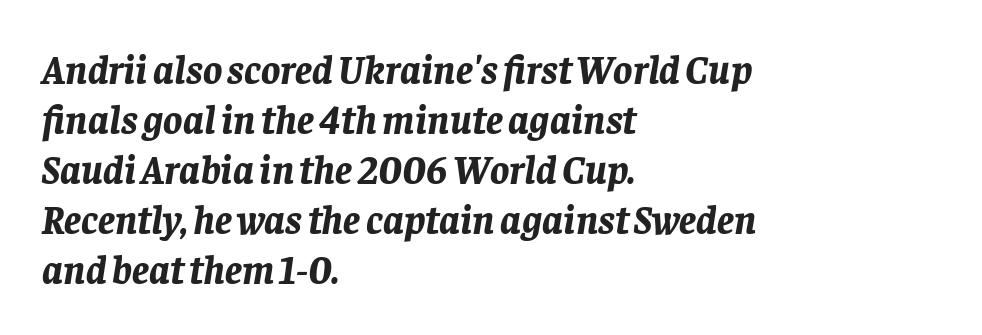
Which margin do the lines hug? The left one — the right edge is uneven. Italic? Definitely — the glyphs are oblique. Emphasis by weight is at full strength: bold. Do the characters align in a grid? No, the font is proportional. You could call the tracking neutral — neither tight nor loose.
